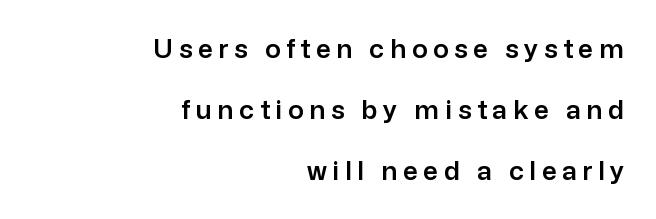
{"italic": "no", "underline": "no", "align": "right", "line_spacing": "loose", "line_spacing_ratio": 2.34, "letter_spacing": "wide", "letter_spacing_em": 0.22, "glyph_px": 26}
